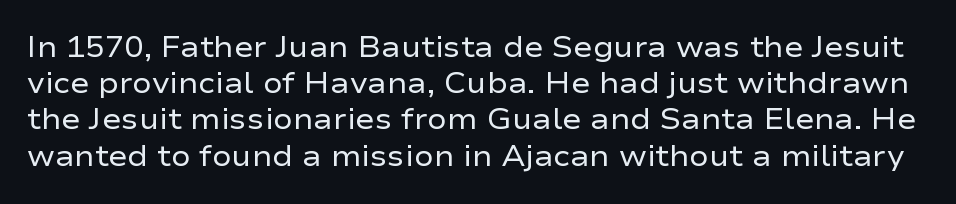
The image shows 29 px regular-weight, wide sans-serif type, upright; set normal line spacing (1.25x), normal letter spacing, not underlined; low stroke contrast and a medium x-height.
